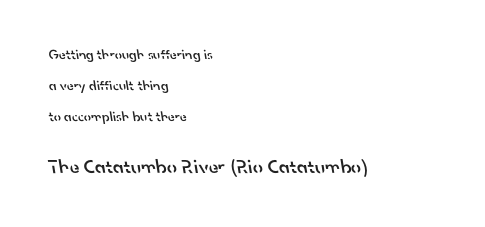
{"bold": "semi", "underline": "no", "align": "left", "line_spacing": "loose", "line_spacing_ratio": 2.23, "letter_spacing": "normal", "letter_spacing_em": 0.0, "larger_block": "second", "size_ratio": 1.43, "glyph_px": 20}
